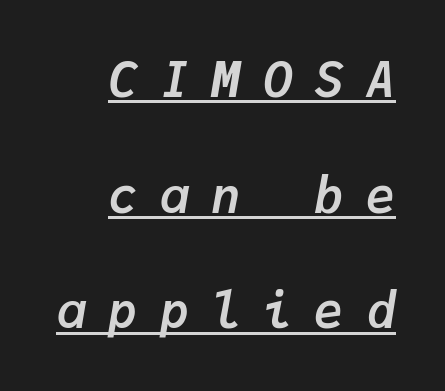
Fixed-width glyphs throughout — classic coding-font behaviour. The passage shown is emphatically bold. The typesetter has applied underlining to the passage shown. Successive baselines arrive slowly, with a big drop between each.
